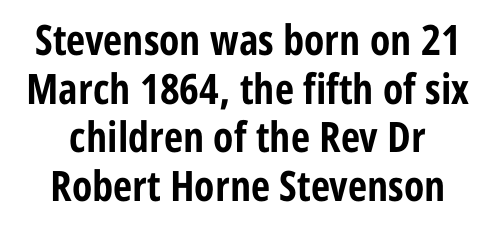
Q: Is the text bold? A: Yes.
Q: Is the text italic (slanted)? A: No, it is upright.
Q: Is the typeface a serif or a sans-serif typeface? A: Sans-serif.
Q: Is the text underlined? A: No.
Q: Is the spacing between letters normal or unusually wide? A: Normal.
Q: Width (condensed, normal, or wide)? A: Condensed.
Q: Stroke contrast? A: Low.
Q: x-height? A: Medium.
Q: Monospaced? A: No.
